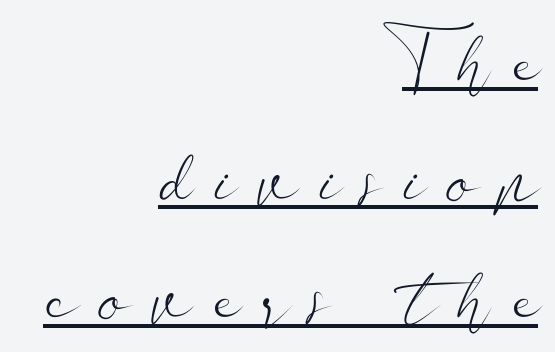
The image shows 77 px light, wide sans-serif type; set right-aligned, normal line spacing (1.54x), unusually wide letter spacing (+0.29 em), underlined; low stroke contrast and a small x-height.
